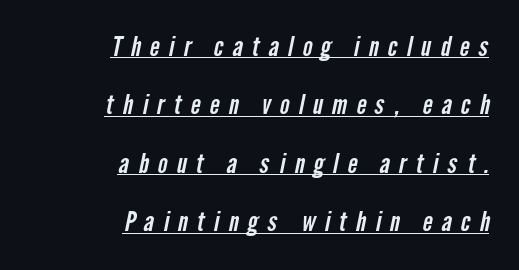
The image shows 26 px text type; set right-aligned, loose line spacing (2.25x), unusually wide letter spacing (+0.35 em), underlined.
